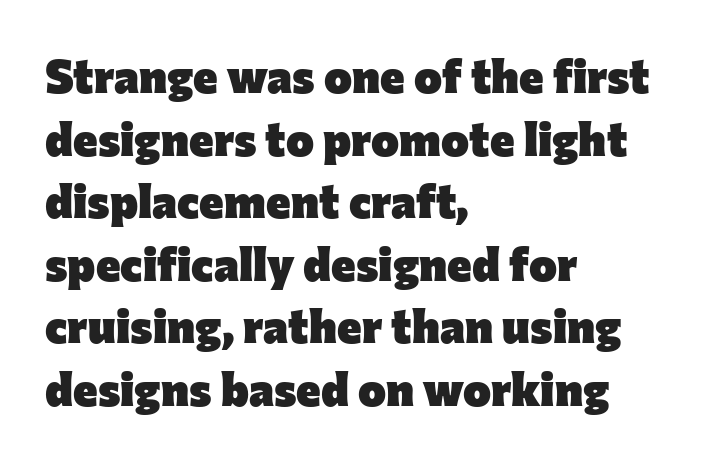
The image shows 47 px heavy sans-serif type, upright; set left-aligned, normal line spacing (1.33x), normal letter spacing, not underlined; low stroke contrast and a medium x-height.
